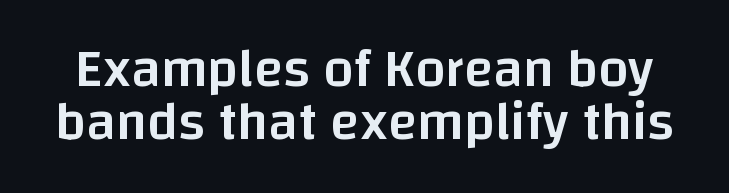
This rendering leaves character spacing at its baseline value. A roman cut, with each character standing at attention. In terms of letterform style, serifs are entirely absent. As a designer I'd log this as weight 600, semibold.
